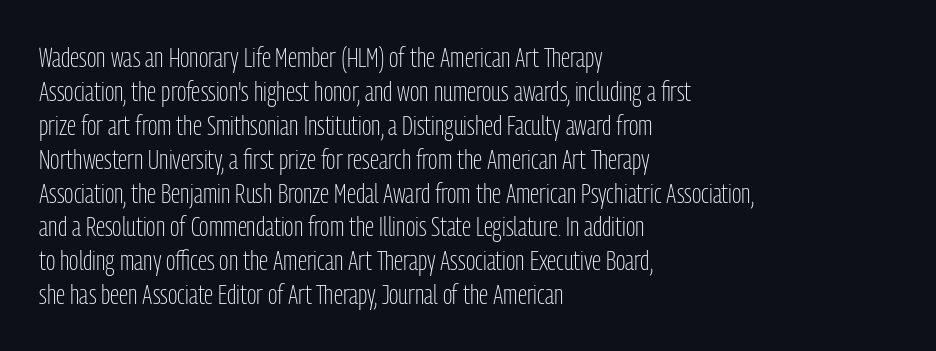
Counters stay open thanks to moderate or lighter strokes. Rendered with straight, roman letterforms. Type without underlining. One-word summary of the alignment: left. The passage shown is typed in a proportional face where columns would drift. Serifs: no, the terminals of the letterforms are clean.
